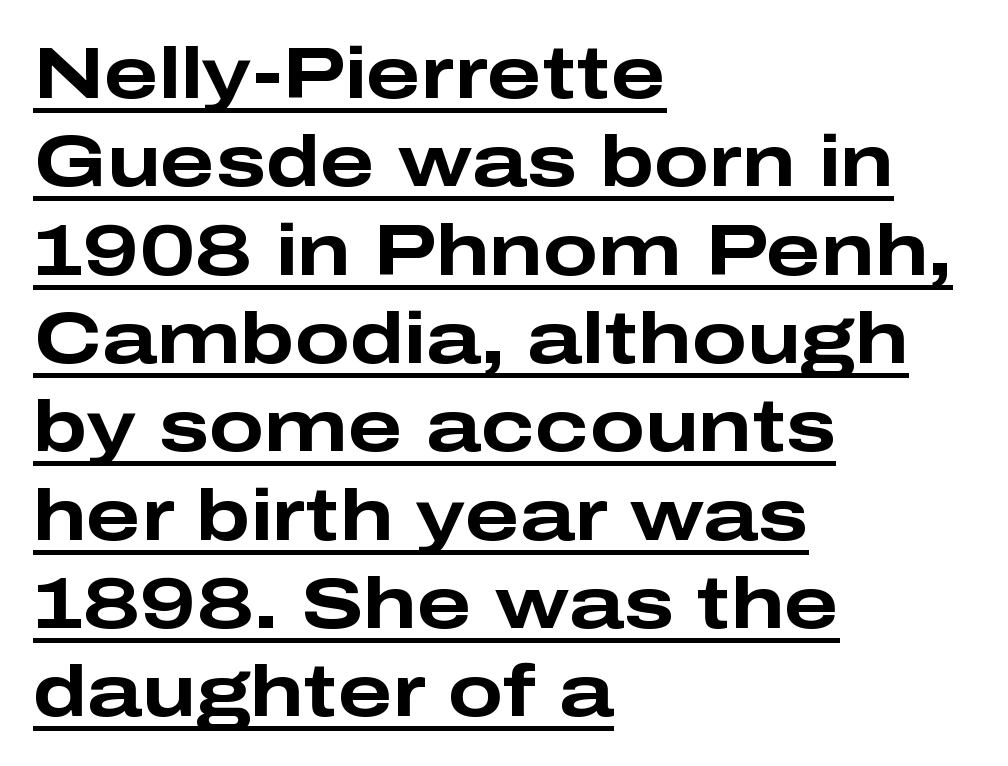
{"serif": "no", "italic": "no", "bold": "yes", "weight": "bold", "width": "wide", "stroke_contrast": "low", "x_height": "medium", "monospaced": "no", "underline": "yes", "align": "left", "line_spacing_ratio": 1.21, "letter_spacing": "normal", "letter_spacing_em": 0.0, "glyph_px": 73}
